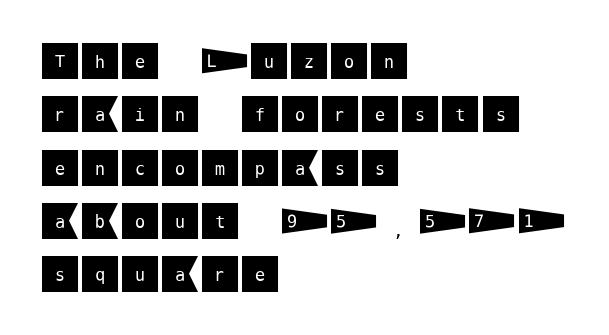
{"serif": "no", "italic": "no", "width": "normal", "stroke_contrast": "medium", "x_height": "large", "underline": "no", "align": "left", "line_spacing": "normal", "line_spacing_ratio": 1.3, "letter_spacing": "normal", "letter_spacing_em": 0.0, "glyph_px": 41}
